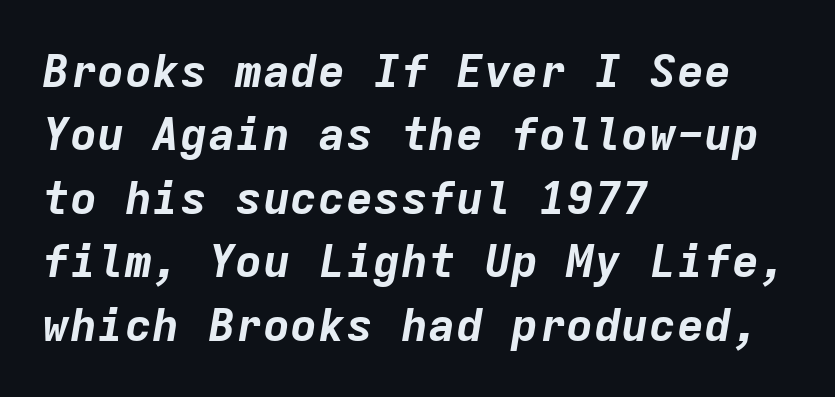
{"italic": "yes", "lean": "right", "slant_degrees": 9, "bold": "yes", "weight": "bold", "width": "normal", "stroke_contrast": "low", "x_height": "medium", "monospaced": "yes", "underline": "no", "align": "left", "line_spacing": "normal", "line_spacing_ratio": 1.38, "letter_spacing": "normal", "letter_spacing_em": 0.0, "glyph_px": 46}
